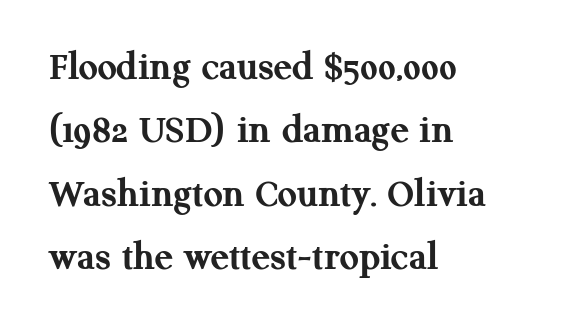
Q: Is the text bold? A: Yes.
Q: Is the text italic (slanted)? A: No, it is upright.
Q: Is the typeface a serif or a sans-serif typeface? A: Serif.
Q: Is the text underlined? A: No.
Q: How is the paragraph aligned? A: Left-aligned.
Q: Is the spacing between letters normal or unusually wide? A: Normal.
Q: Is the spacing between lines tight, normal or loose? A: Normal.
Q: Width (condensed, normal, or wide)? A: Normal.
Q: Stroke contrast? A: Medium.
Q: x-height? A: Medium.
Q: Monospaced? A: No.
